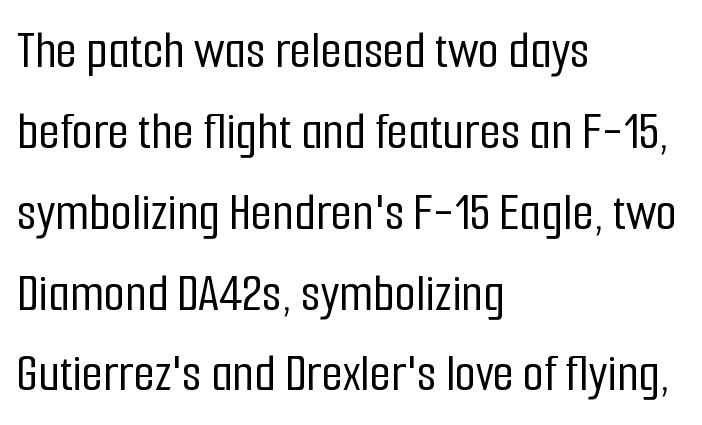
The image shows 55 px condensed sans-serif type, upright; set left-aligned, normal line spacing (1.47x), normal letter spacing, not underlined; low stroke contrast and a medium x-height.
